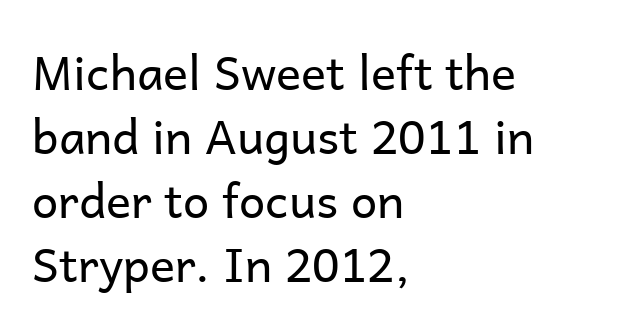
Q: Is the text bold? A: No.
Q: Is the text italic (slanted)? A: No, it is upright.
Q: Is the typeface a serif or a sans-serif typeface? A: Sans-serif.
Q: Is the text underlined? A: No.
Q: How is the paragraph aligned? A: Left-aligned.
Q: Is the spacing between letters normal or unusually wide? A: Normal.
Q: Is the spacing between lines tight, normal or loose? A: Normal.
Q: Width (condensed, normal, or wide)? A: Normal.
Q: Stroke contrast? A: Low.
Q: x-height? A: Medium.
Q: Monospaced? A: No.
